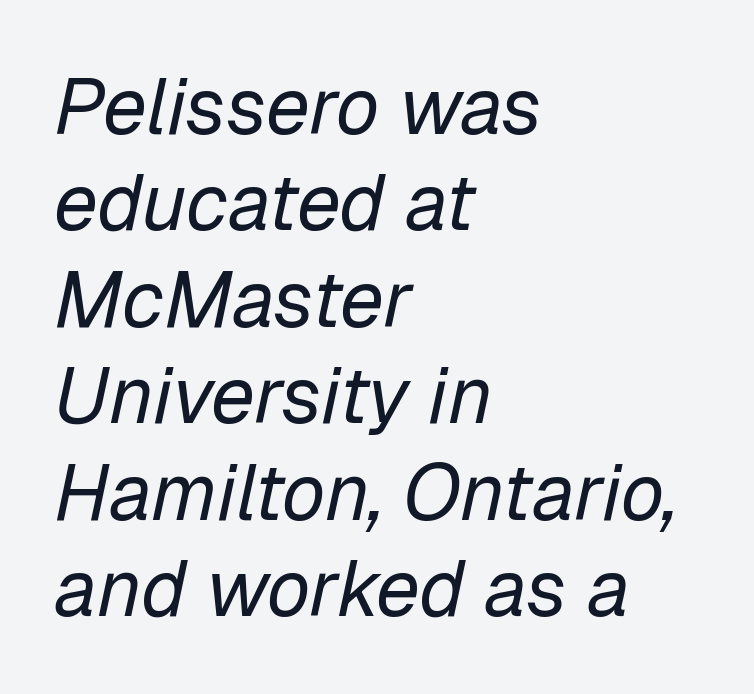
Q: Is the text bold? A: No.
Q: Is the text italic (slanted)? A: Yes, it leans right by about 12 degrees.
Q: Is the text underlined? A: No.
Q: How is the paragraph aligned? A: Left-aligned.
Q: Is the spacing between letters normal or unusually wide? A: Normal.
Q: Width (condensed, normal, or wide)? A: Normal.
Q: Stroke contrast? A: Low.
Q: x-height? A: Medium.
Q: Monospaced? A: No.
